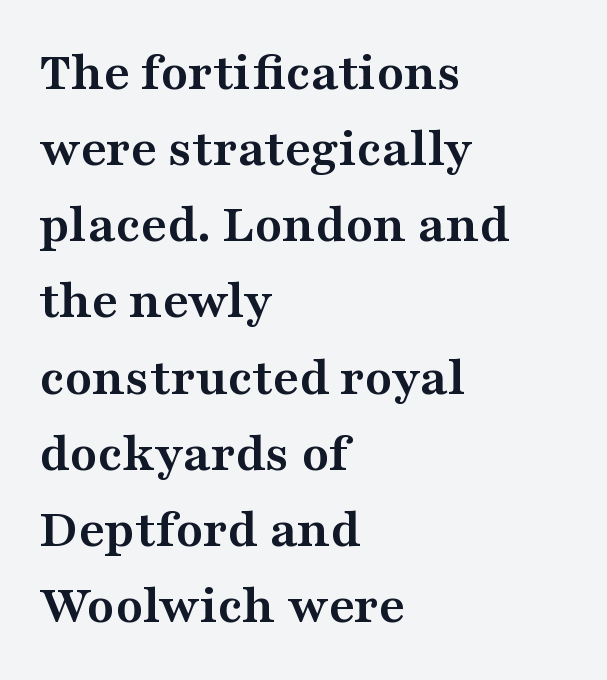
Q: Is the text bold? A: Yes.
Q: Is the text italic (slanted)? A: No, it is upright.
Q: Is the typeface a serif or a sans-serif typeface? A: Serif.
Q: Is the text underlined? A: No.
Q: How is the paragraph aligned? A: Left-aligned.
Q: Is the spacing between letters normal or unusually wide? A: Normal.
Q: Is the spacing between lines tight, normal or loose? A: Normal.
Q: Width (condensed, normal, or wide)? A: Wide.
Q: Stroke contrast? A: Medium.
Q: x-height? A: Medium.
Q: Monospaced? A: No.
